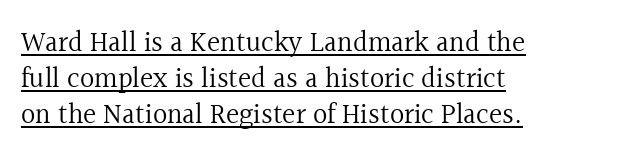
The typesetter has applied underlining to the passage shown. Spacing between characters is what you'd get straight out of the box. These lines stack with their left ends in a neat column. Looks like regular typesetting: each glyph gets only the width it needs.
